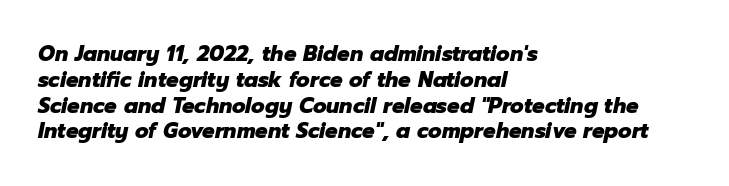
Q: Is the text bold? A: Yes.
Q: Is the text italic (slanted)? A: Yes, it leans right by about 12 degrees.
Q: Is the text underlined? A: No.
Q: How is the paragraph aligned? A: Left-aligned.
Q: Is the spacing between letters normal or unusually wide? A: Normal.
